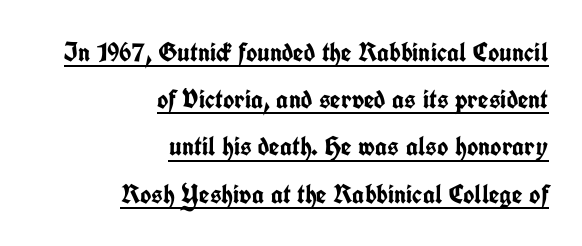
Q: Is the text bold? A: Yes.
Q: Is the text italic (slanted)? A: No, it is upright.
Q: Is the text underlined? A: Yes.
Q: How is the paragraph aligned? A: Right-aligned.
Q: Is the spacing between letters normal or unusually wide? A: Normal.
